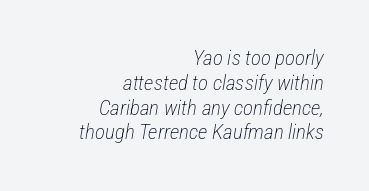
Q: Is the text bold? A: No.
Q: Is the text italic (slanted)? A: Yes, it leans right by about 12 degrees.
Q: Is the text underlined? A: No.
Q: How is the paragraph aligned? A: Right-aligned.
Q: Is the spacing between letters normal or unusually wide? A: Normal.
